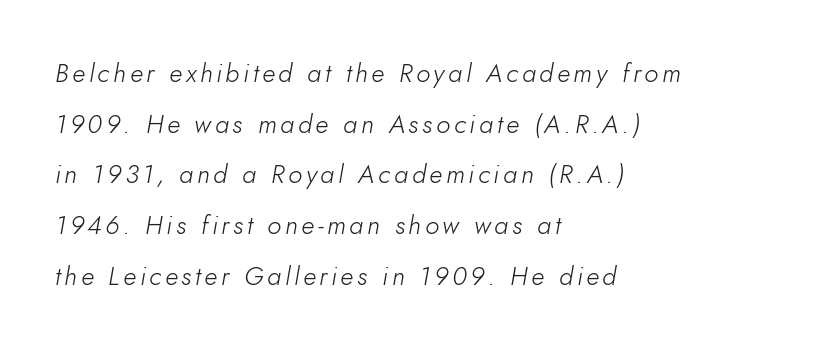
The image shows 26 px text type, italic (leaning right); set left-aligned, loose line spacing (1.95x), not underlined.
